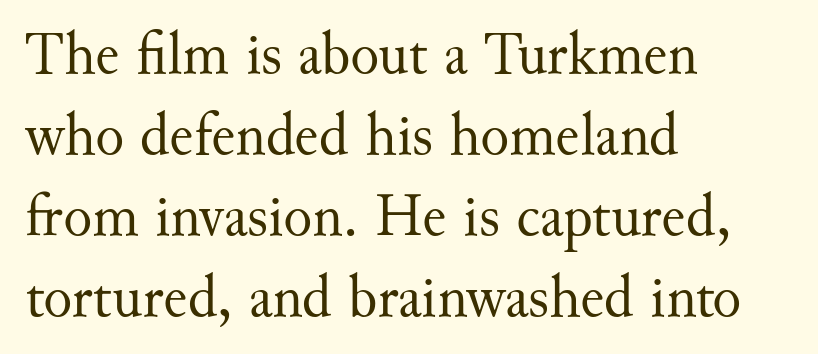
{"serif": "yes", "italic": "no", "bold": "no", "weight": "regular", "width": "normal", "stroke_contrast": "medium", "x_height": "small", "monospaced": "no", "underline": "no", "align": "left", "line_spacing": "normal", "line_spacing_ratio": 1.35, "letter_spacing": "normal", "letter_spacing_em": 0.0, "glyph_px": 60}
